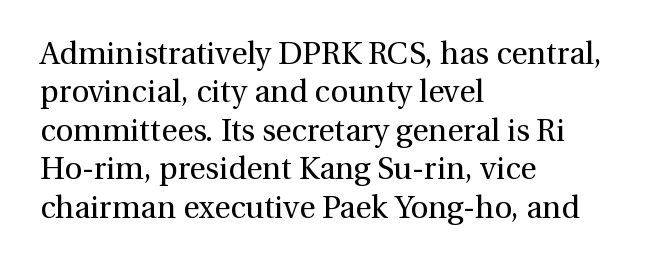
{"serif": "yes", "italic": "no", "bold": "no", "weight": "regular", "width": "normal", "stroke_contrast": "medium", "x_height": "medium", "monospaced": "no", "underline": "no", "align": "left", "line_spacing_ratio": 1.24, "letter_spacing": "normal", "letter_spacing_em": 0.0, "glyph_px": 31}
